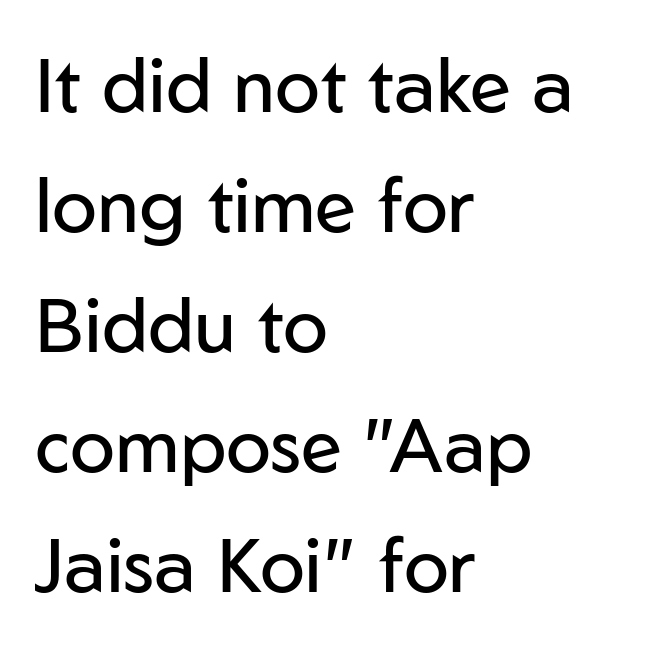
{"serif": "no", "italic": "no", "bold": "no", "weight": "regular", "width": "normal", "stroke_contrast": "low", "x_height": "medium", "monospaced": "no", "underline": "no", "align": "left", "line_spacing": "normal", "line_spacing_ratio": 1.6, "letter_spacing": "normal", "letter_spacing_em": 0.0, "glyph_px": 75}
